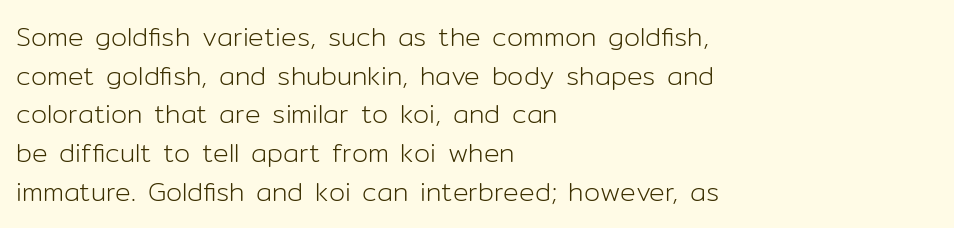
Posture: vertical. The weight tops out at a normal text grade. Words appear dense and cohesive because spacing is normal. If you drew a ruler down the left edge, every line would touch it. Line spacing here is normal. Underline: absent.
